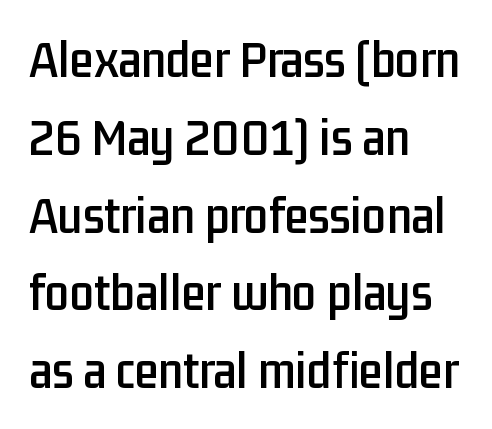
The image shows 54 px condensed sans-serif type, upright; set left-aligned, normal line spacing (1.44x), normal letter spacing, not underlined; low stroke contrast and a medium x-height.
